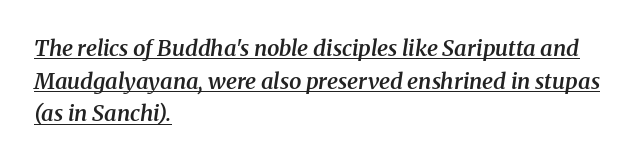
{"italic": "yes", "lean": "right", "slant_degrees": 8, "bold": "semi", "underline": "yes", "align": "left", "line_spacing": "normal", "line_spacing_ratio": 1.48, "letter_spacing": "normal", "letter_spacing_em": 0.0, "glyph_px": 22}
